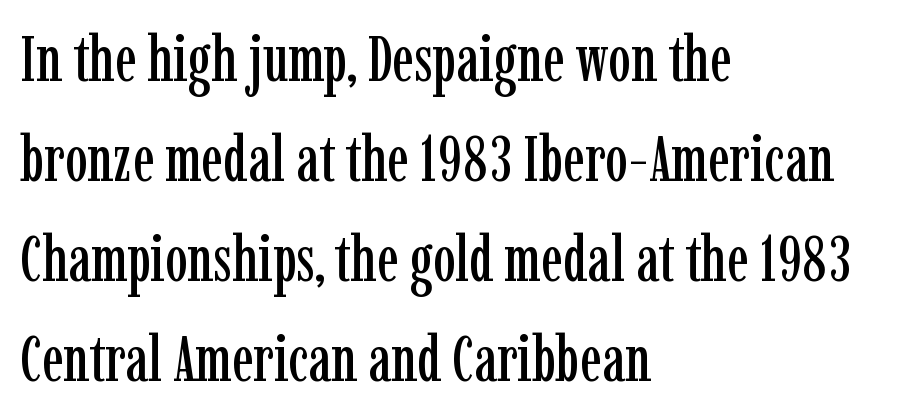
{"serif": "yes", "italic": "no", "width": "condensed", "stroke_contrast": "low", "x_height": "medium", "monospaced": "no", "underline": "no", "align": "left", "line_spacing": "normal", "line_spacing_ratio": 1.56, "letter_spacing": "normal", "letter_spacing_em": 0.0, "glyph_px": 64}
